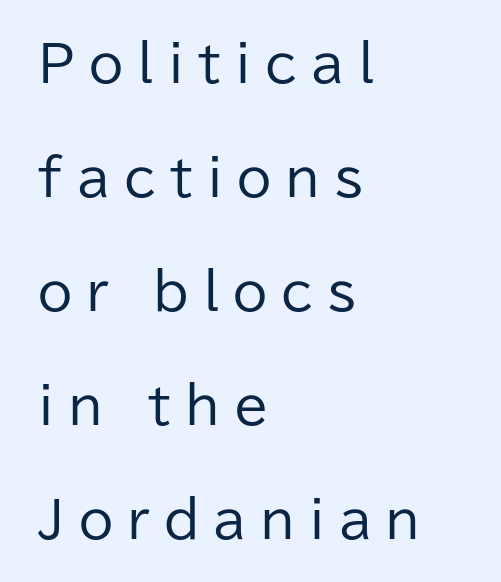
{"serif": "no", "italic": "no", "bold": "no", "weight": "regular", "width": "normal", "stroke_contrast": "low", "x_height": "medium", "monospaced": "no", "underline": "no", "align": "left", "line_spacing": "loose", "line_spacing_ratio": 2.28, "letter_spacing": "wide", "letter_spacing_em": 0.28, "glyph_px": 50}
